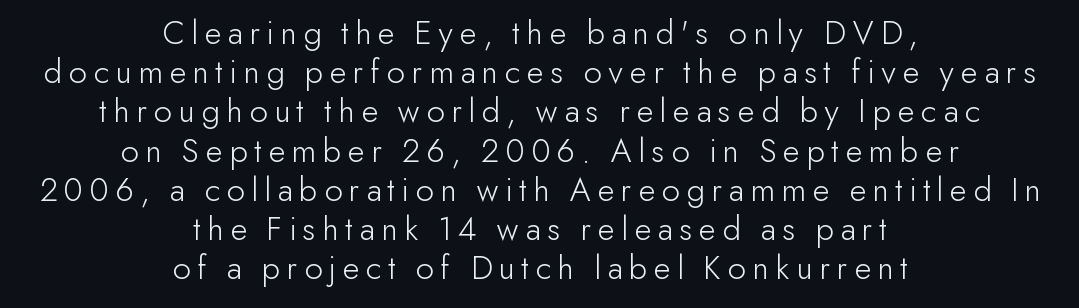
The foot of each line stays bare and open. The letters stand upright; this is a roman face. Character widths vary here, with narrow letters taking less room than wide ones. This is not heavy type; no bold has been used.
